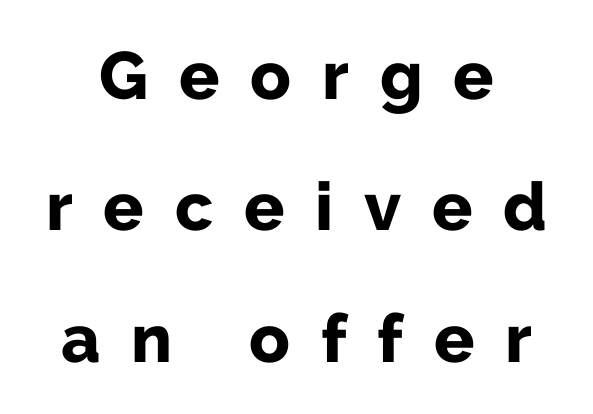
The image shows 67 px bold sans-serif type, upright; set centered, loose line spacing (1.96x), unusually wide letter spacing (+0.46 em), not underlined; low stroke contrast and a medium x-height.
